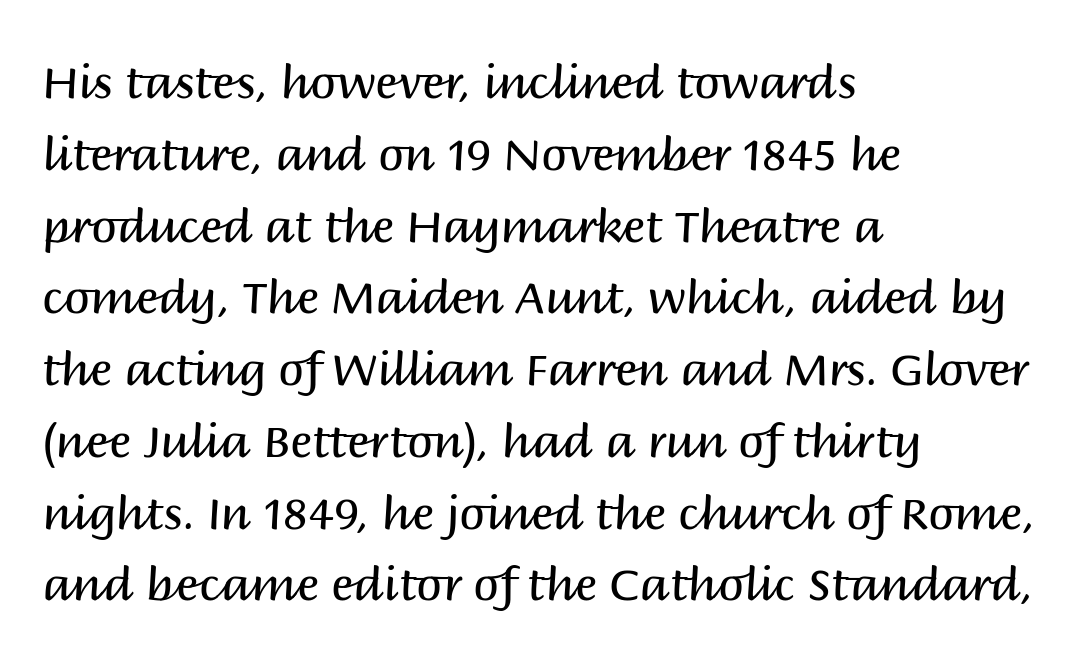
Q: Is the text bold? A: No.
Q: Is the text italic (slanted)? A: Yes.
Q: Is the typeface a serif or a sans-serif typeface? A: Sans-serif.
Q: Is the text underlined? A: No.
Q: How is the paragraph aligned? A: Left-aligned.
Q: Is the spacing between letters normal or unusually wide? A: Normal.
Q: Is the spacing between lines tight, normal or loose? A: Normal.
Q: Width (condensed, normal, or wide)? A: Normal.
Q: Stroke contrast? A: Medium.
Q: x-height? A: Large.
Q: Monospaced? A: No.
